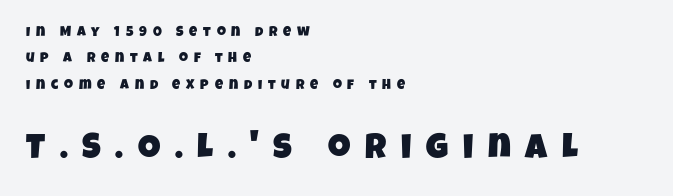
These lines have a slow, spaced-out rhythm from letter to letter. The gap between lines stays unmarked. Typesetter's note — lower block bumped up in size, upper block left smaller. To sum up the face: it is a sans, with no serifs. This sample has the flowing, uneven cadence of proportional lettering. Left-aligned paragraph, ragged on the right.
